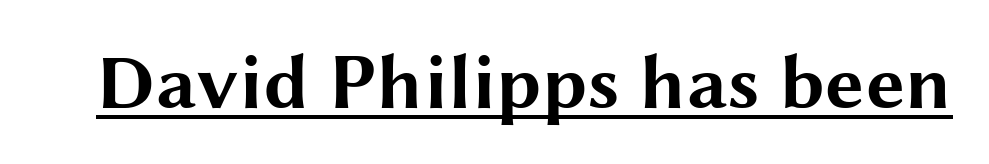
Q: Is the text bold? A: Yes.
Q: Is the text italic (slanted)? A: No, it is upright.
Q: Is the typeface a serif or a sans-serif typeface? A: Sans-serif.
Q: Is the text underlined? A: Yes.
Q: Is the spacing between letters normal or unusually wide? A: Normal.
Q: Width (condensed, normal, or wide)? A: Wide.
Q: Stroke contrast? A: Medium.
Q: x-height? A: Medium.
Q: Monospaced? A: No.
